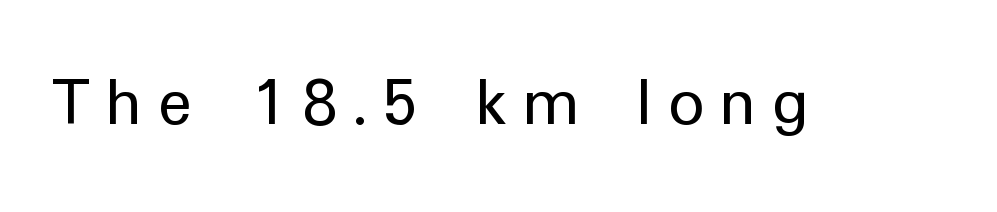
The image shows 72 px regular-weight sans-serif type, upright; set unusually wide letter spacing (+0.22 em), not underlined; low stroke contrast and a medium x-height.
